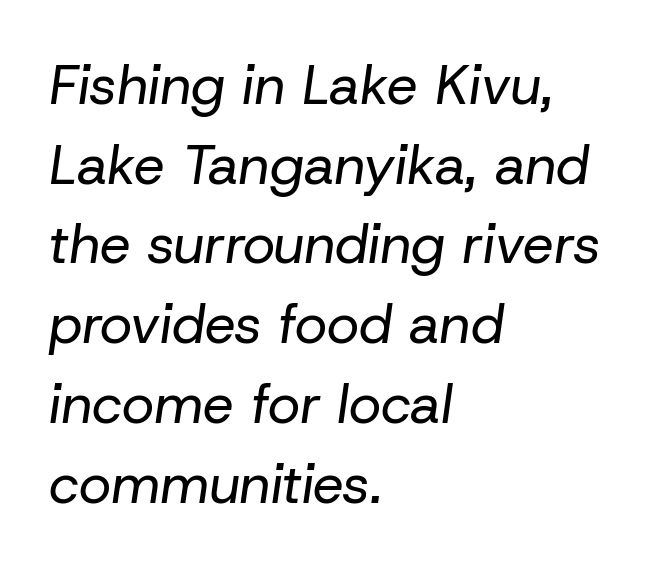
The image shows 55 px regular-weight type, italic (leaning right); set left-aligned, normal line spacing (1.45x), normal letter spacing, not underlined; low stroke contrast and a medium x-height.
